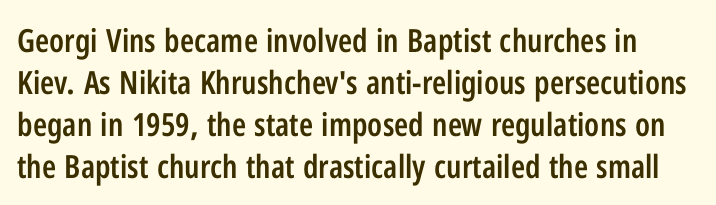
The image shows 32 px semibold, condensed sans-serif type, upright; set normal line spacing (1.31x), normal letter spacing, not underlined; low stroke contrast and a medium x-height.
